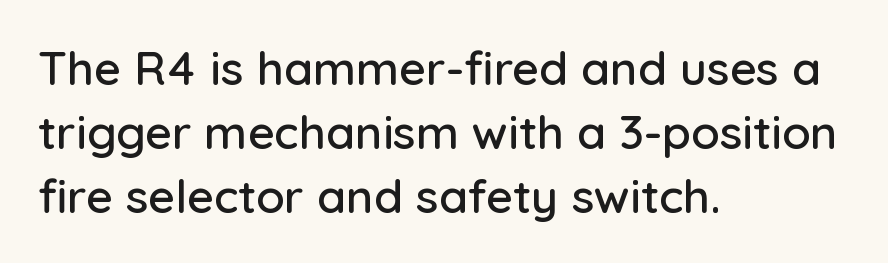
Q: Is the text italic (slanted)? A: No, it is upright.
Q: Is the typeface a serif or a sans-serif typeface? A: Sans-serif.
Q: Is the text underlined? A: No.
Q: How is the paragraph aligned? A: Left-aligned.
Q: Is the spacing between letters normal or unusually wide? A: Normal.
Q: Is the spacing between lines tight, normal or loose? A: Normal.
Q: Width (condensed, normal, or wide)? A: Normal.
Q: Stroke contrast? A: Low.
Q: x-height? A: Medium.
Q: Monospaced? A: No.
